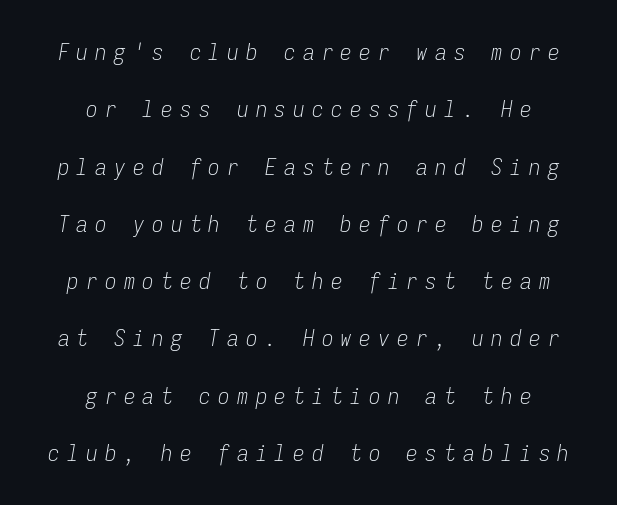
A centered setting, common on invitations and titles, is used for this passage. A typesetter would call this heavily tracked-out type. Weight class: somewhere from thin through regular. The zone under the glyphs is completely vacant. Baseline-to-baseline distance is far greater than the letter height. When letters slant like this, we call the style italic.
